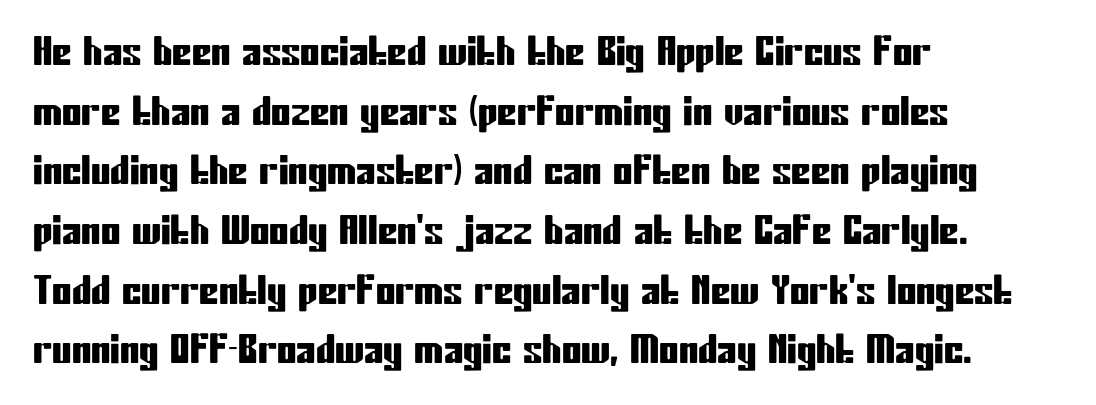
The image shows 39 px condensed sans-serif type, upright; set left-aligned, normal line spacing (1.53x), normal letter spacing, not underlined; low stroke contrast and a medium x-height.
